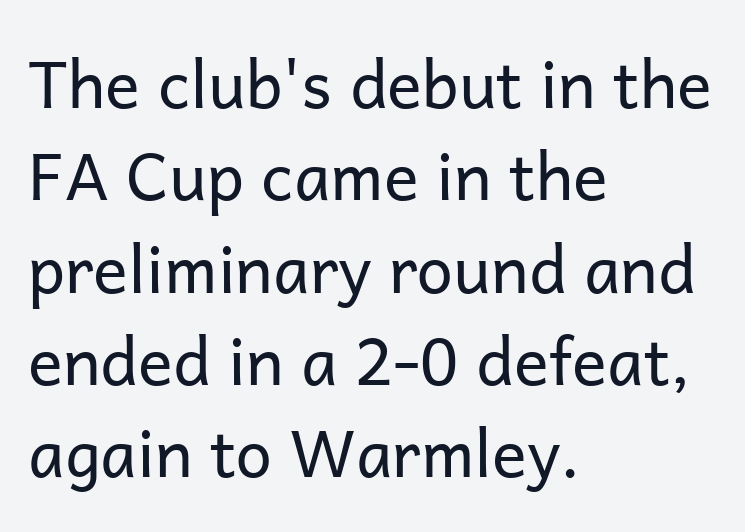
Q: Is the text bold? A: No.
Q: Is the text italic (slanted)? A: No, it is upright.
Q: Is the typeface a serif or a sans-serif typeface? A: Sans-serif.
Q: Is the text underlined? A: No.
Q: How is the paragraph aligned? A: Left-aligned.
Q: Is the spacing between letters normal or unusually wide? A: Normal.
Q: Is the spacing between lines tight, normal or loose? A: Normal.
Q: Width (condensed, normal, or wide)? A: Normal.
Q: Stroke contrast? A: Low.
Q: x-height? A: Medium.
Q: Monospaced? A: No.
